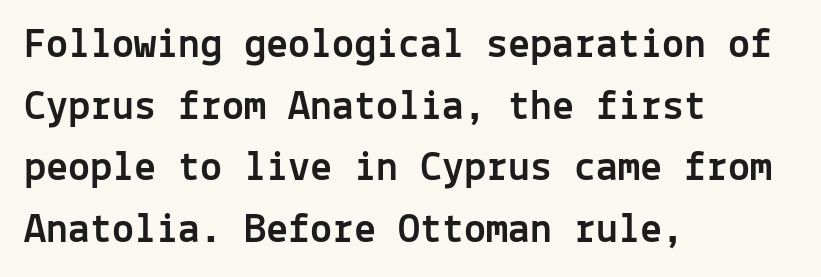
The image shows 44 px sans-serif type, upright, monospaced; set left-aligned, normal line spacing (1.4x), normal letter spacing, not underlined; a medium x-height.
